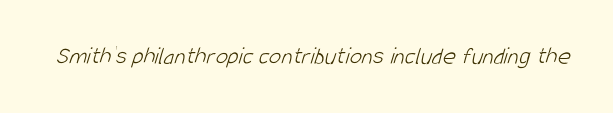
{"bold": "no", "underline": "no", "letter_spacing": "normal", "letter_spacing_em": 0.0, "glyph_px": 25}
